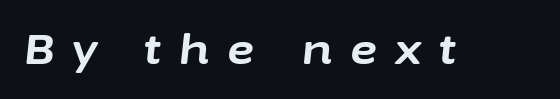
The image shows 42 px bold type, italic (leaning right); set unusually wide letter spacing (+0.44 em), not underlined; low stroke contrast and a medium x-height.
